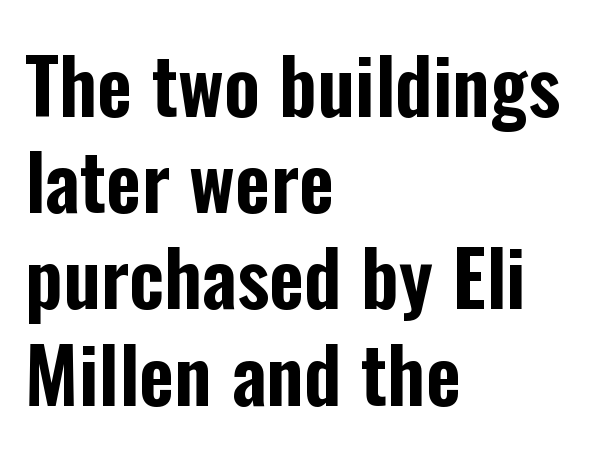
Q: Is the text italic (slanted)? A: No, it is upright.
Q: Is the typeface a serif or a sans-serif typeface? A: Sans-serif.
Q: Is the text underlined? A: No.
Q: How is the paragraph aligned? A: Left-aligned.
Q: Is the spacing between letters normal or unusually wide? A: Normal.
Q: Is the spacing between lines tight, normal or loose? A: Normal.
Q: Width (condensed, normal, or wide)? A: Condensed.
Q: Stroke contrast? A: Low.
Q: x-height? A: Medium.
Q: Monospaced? A: No.
